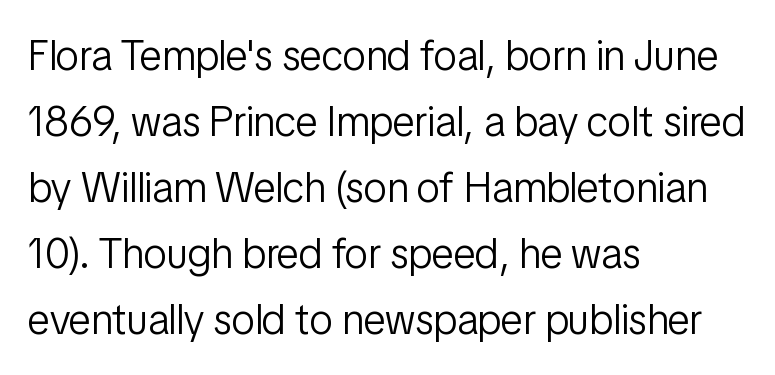
The image shows 42 px light, condensed sans-serif type, upright; set left-aligned, normal line spacing (1.57x), normal letter spacing, not underlined; low stroke contrast and a medium x-height.
